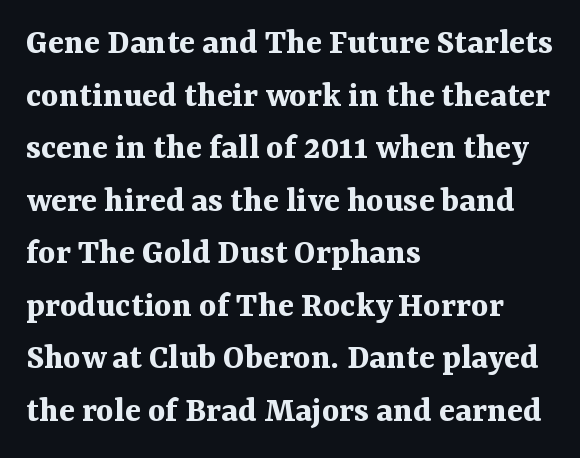
{"serif": "yes", "italic": "no", "bold": "yes", "weight": "bold", "width": "normal", "stroke_contrast": "medium", "x_height": "medium", "monospaced": "no", "underline": "no", "align": "left", "line_spacing": "normal", "line_spacing_ratio": 1.42, "letter_spacing": "normal", "letter_spacing_em": 0.0, "glyph_px": 37}
